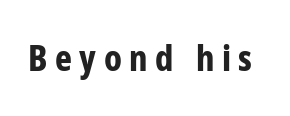
The image shows 36 px bold, condensed sans-serif type, upright; set unusually wide letter spacing (+0.21 em), not underlined; low stroke contrast and a medium x-height.
